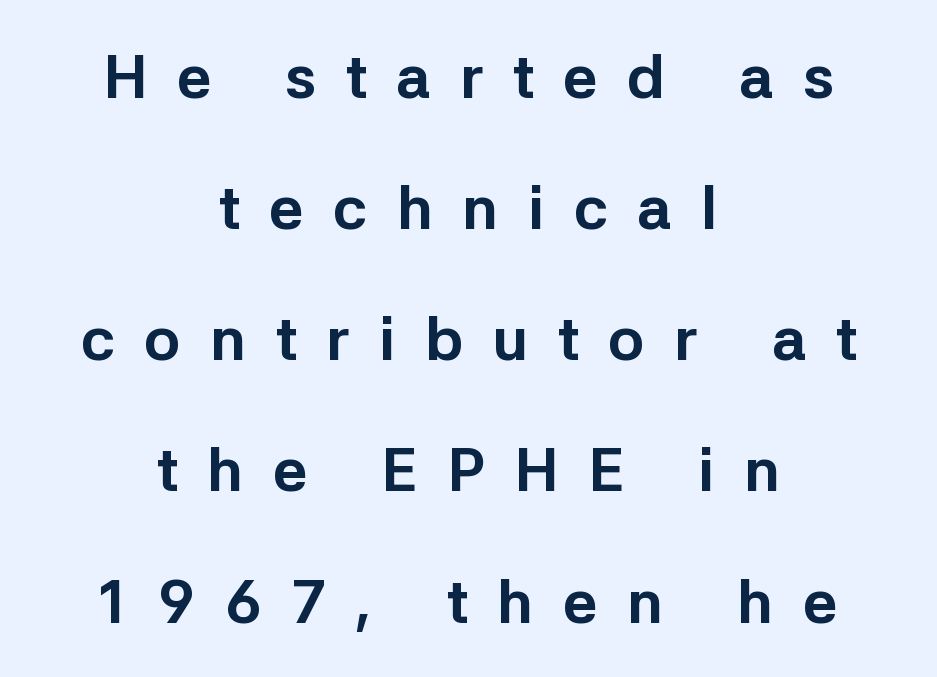
Q: Is the text bold? A: Yes.
Q: Is the text italic (slanted)? A: No, it is upright.
Q: Is the typeface a serif or a sans-serif typeface? A: Sans-serif.
Q: Is the text underlined? A: No.
Q: How is the paragraph aligned? A: Centered.
Q: Is the spacing between letters normal or unusually wide? A: Unusually wide.
Q: Is the spacing between lines tight, normal or loose? A: Loose.
Q: Width (condensed, normal, or wide)? A: Normal.
Q: Stroke contrast? A: Low.
Q: x-height? A: Medium.
Q: Monospaced? A: No.
